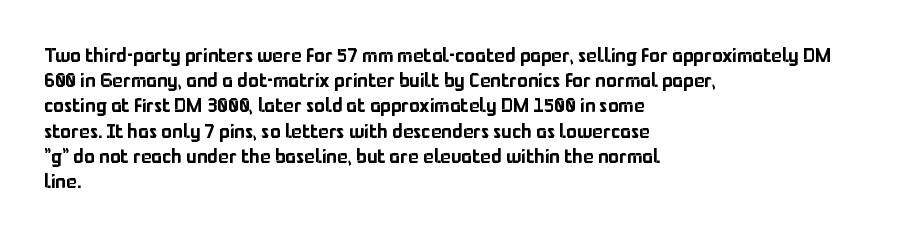
{"italic": "no", "underline": "no", "align": "left", "line_spacing": "normal", "line_spacing_ratio": 1.26, "letter_spacing": "normal", "letter_spacing_em": 0.0, "glyph_px": 20}
